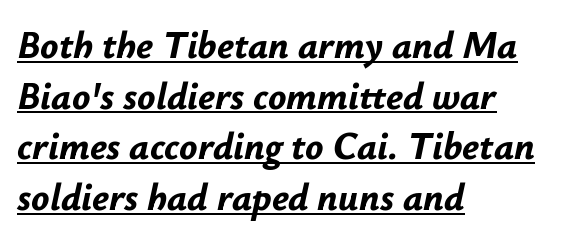
The image shows 38 px bold type, italic (leaning right); set left-aligned, normal line spacing (1.33x), normal letter spacing, underlined; low stroke contrast and a small x-height.
